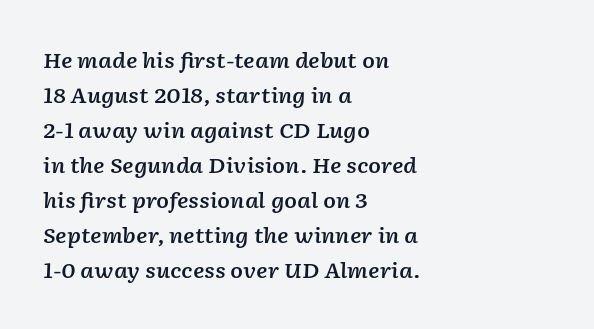
The image shows 21 px text type, italic (leaning right); set left-aligned, normal line spacing (1.67x), normal letter spacing, not underlined.
